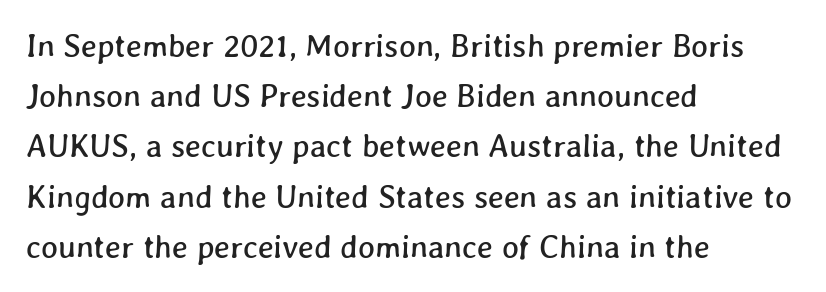
The image shows 32 px text type; set left-aligned, normal line spacing (1.57x), normal letter spacing, not underlined; low stroke contrast and a medium x-height.
